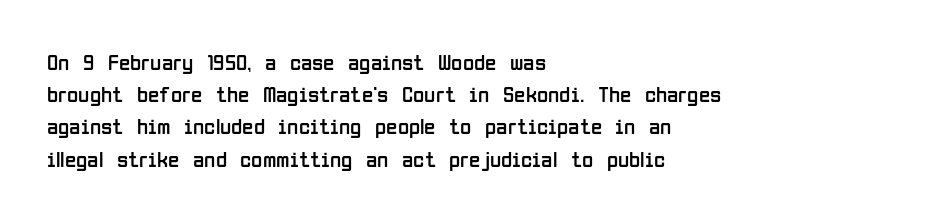
{"italic": "no", "bold": "no", "underline": "no", "align": "left", "line_spacing": "normal", "line_spacing_ratio": 1.4, "letter_spacing": "normal", "letter_spacing_em": 0.0, "glyph_px": 23}
